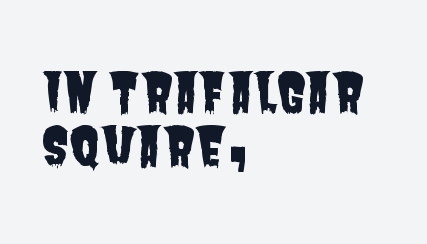
The image shows 53 px condensed sans-serif type; set left-aligned, tight line spacing (1.02x), normal letter spacing, not underlined; low stroke contrast and a large x-height.
